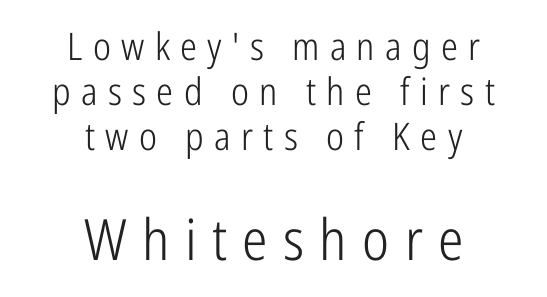
Q: Is the text bold? A: No.
Q: Is the text italic (slanted)? A: No, it is upright.
Q: Is the typeface a serif or a sans-serif typeface? A: Sans-serif.
Q: Is the text underlined? A: No.
Q: How is the paragraph aligned? A: Centered.
Q: Is the spacing between letters normal or unusually wide? A: Unusually wide.
Q: Which block of text is set in a larger size, the first (top) or the second (bottom)? A: The second (bottom) one.
Q: Width (condensed, normal, or wide)? A: Condensed.
Q: Stroke contrast? A: Low.
Q: x-height? A: Medium.
Q: Monospaced? A: No.
